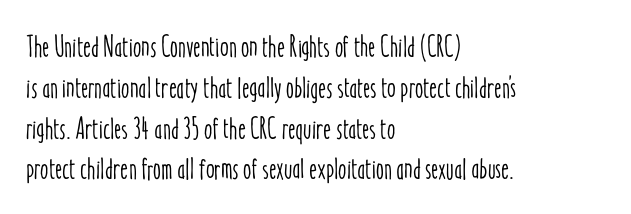
Q: Is the text italic (slanted)? A: No, it is upright.
Q: Is the text underlined? A: No.
Q: How is the paragraph aligned? A: Left-aligned.
Q: Is the spacing between letters normal or unusually wide? A: Normal.
Q: Is the spacing between lines tight, normal or loose? A: Normal.
Q: Width (condensed, normal, or wide)? A: Condensed.
Q: Stroke contrast? A: Low.
Q: x-height? A: Medium.
Q: Monospaced? A: No.
